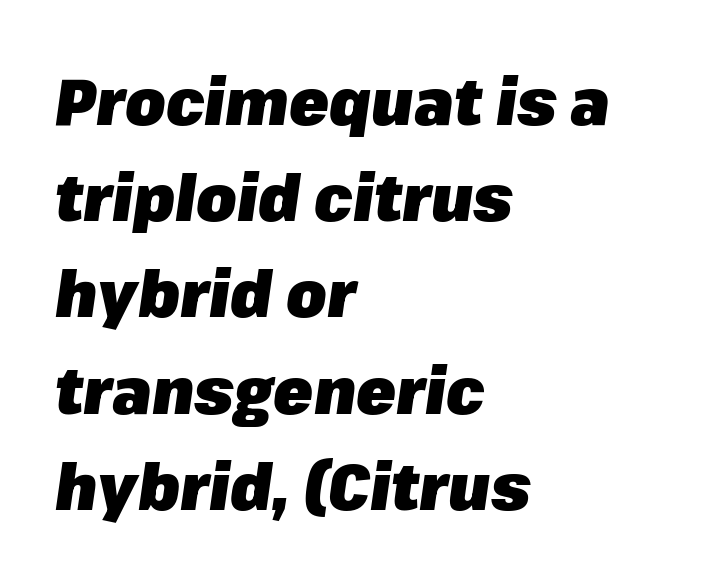
Q: Is the text bold? A: Yes.
Q: Is the text italic (slanted)? A: Yes, it leans right by about 8 degrees.
Q: Is the text underlined? A: No.
Q: How is the paragraph aligned? A: Left-aligned.
Q: Is the spacing between letters normal or unusually wide? A: Normal.
Q: Is the spacing between lines tight, normal or loose? A: Normal.
Q: Width (condensed, normal, or wide)? A: Normal.
Q: Stroke contrast? A: Low.
Q: x-height? A: Medium.
Q: Monospaced? A: No.
